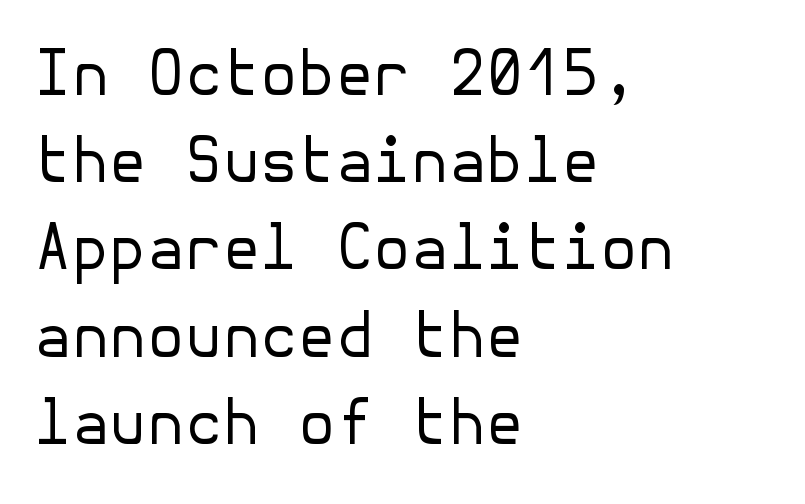
The image shows 61 px regular-weight sans-serif type, upright; set left-aligned, normal line spacing (1.43x), normal letter spacing, not underlined; low stroke contrast and a medium x-height.
